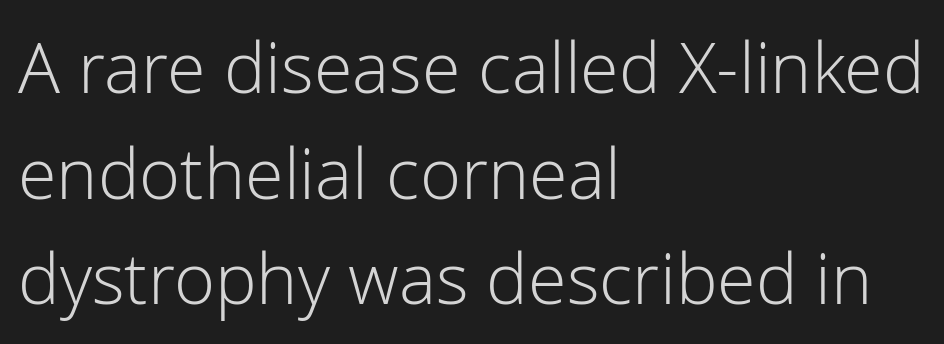
The leading is moderate, giving the passage an even texture. Varying glyph widths throughout — classic text-font behaviour. Decoration check: the copy has no underline. When letters stand straight like this, we call the style roman or upright. Weight: in the light-to-regular range. The letters sit at their default tracking, neither squeezed nor spread.
